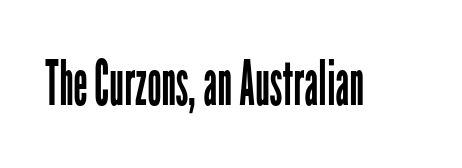
The image shows 63 px regular-weight, condensed sans-serif type, upright; set normal letter spacing, not underlined; low stroke contrast and a medium x-height.
